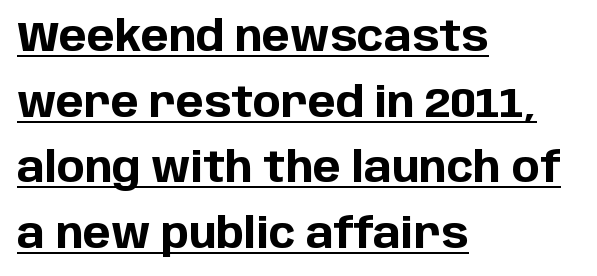
Q: Is the text bold? A: Yes.
Q: Is the text italic (slanted)? A: No, it is upright.
Q: Is the typeface a serif or a sans-serif typeface? A: Sans-serif.
Q: Is the text underlined? A: Yes.
Q: How is the paragraph aligned? A: Left-aligned.
Q: Is the spacing between letters normal or unusually wide? A: Normal.
Q: Is the spacing between lines tight, normal or loose? A: Normal.
Q: Width (condensed, normal, or wide)? A: Normal.
Q: Stroke contrast? A: Low.
Q: x-height? A: Large.
Q: Monospaced? A: No.
